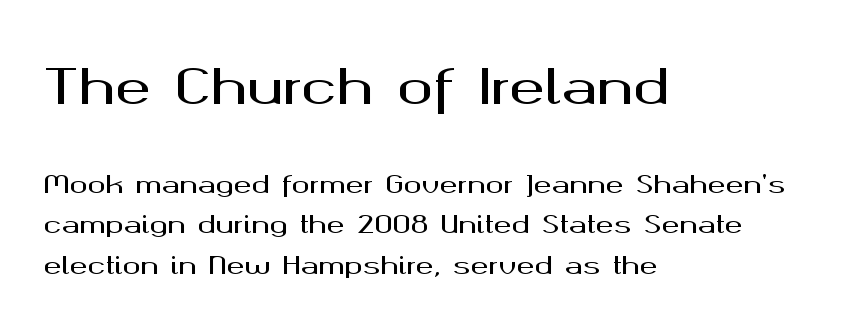
The image shows 48 px wide sans-serif type, upright; set left-aligned, normal line spacing (1.68x), normal letter spacing, not underlined; the first (top) block is 2.0x larger; medium stroke contrast and a medium x-height.
